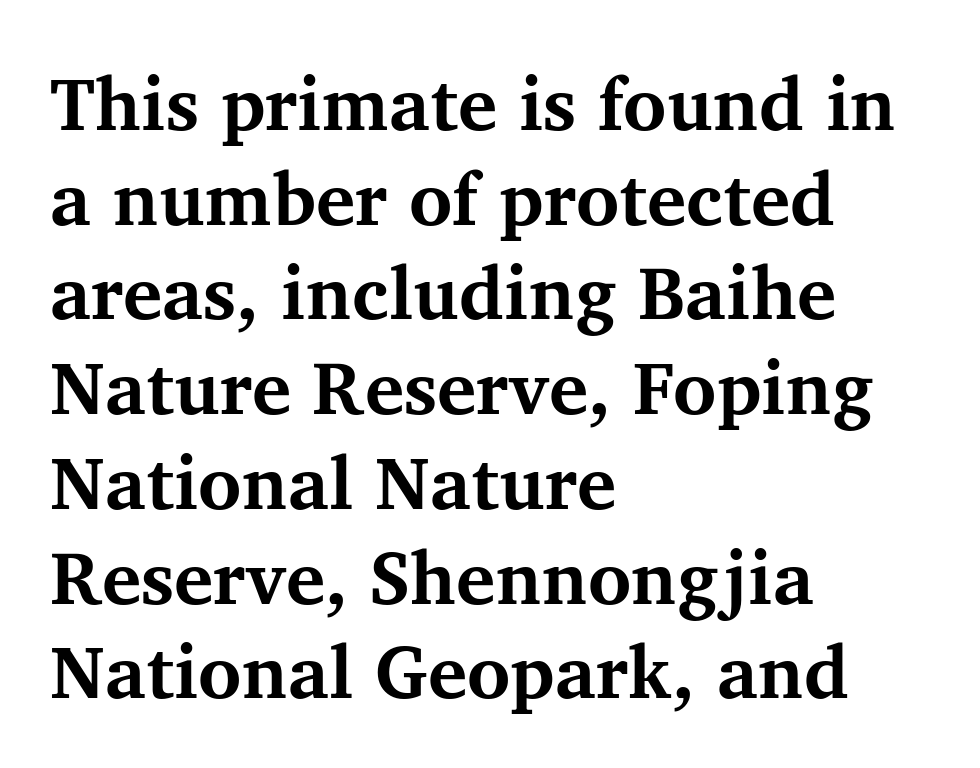
The image shows 74 px bold serif type, upright; set left-aligned, normal line spacing (1.28x), normal letter spacing, not underlined; medium stroke contrast and a medium x-height.
